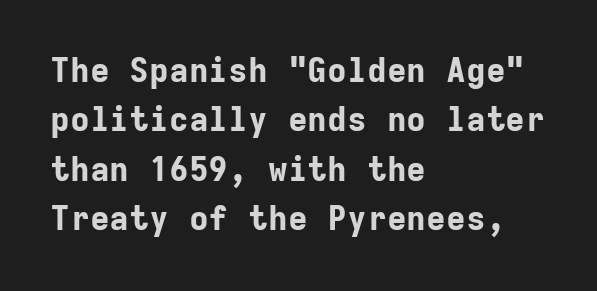
Q: Is the text bold? A: Yes.
Q: Is the text italic (slanted)? A: No, it is upright.
Q: Is the typeface a serif or a sans-serif typeface? A: Sans-serif.
Q: Is the text underlined? A: No.
Q: How is the paragraph aligned? A: Left-aligned.
Q: Is the spacing between letters normal or unusually wide? A: Normal.
Q: Is the spacing between lines tight, normal or loose? A: Normal.
Q: Width (condensed, normal, or wide)? A: Normal.
Q: Stroke contrast? A: Low.
Q: x-height? A: Medium.
Q: Monospaced? A: Yes.
